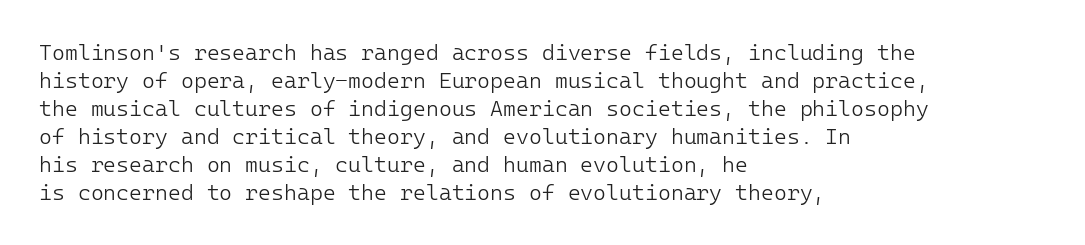
{"italic": "no", "bold": "no", "underline": "no", "align": "left", "line_spacing": "normal", "line_spacing_ratio": 1.27, "letter_spacing": "normal", "letter_spacing_em": 0.0, "glyph_px": 22}
